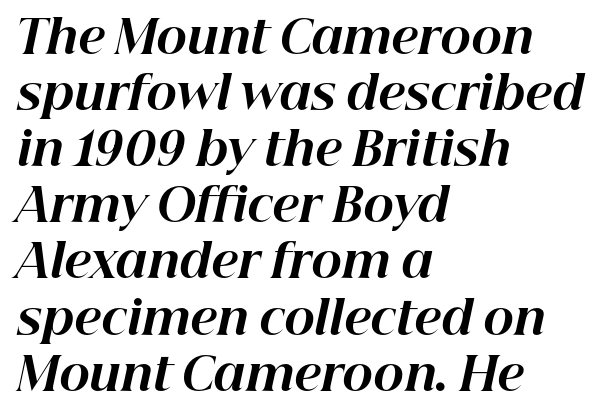
Q: Is the text bold? A: Yes.
Q: Is the text italic (slanted)? A: Yes, it leans right by about 12 degrees.
Q: Is the text underlined? A: No.
Q: How is the paragraph aligned? A: Left-aligned.
Q: Is the spacing between letters normal or unusually wide? A: Normal.
Q: Width (condensed, normal, or wide)? A: Normal.
Q: Stroke contrast? A: High.
Q: x-height? A: Medium.
Q: Monospaced? A: No.
